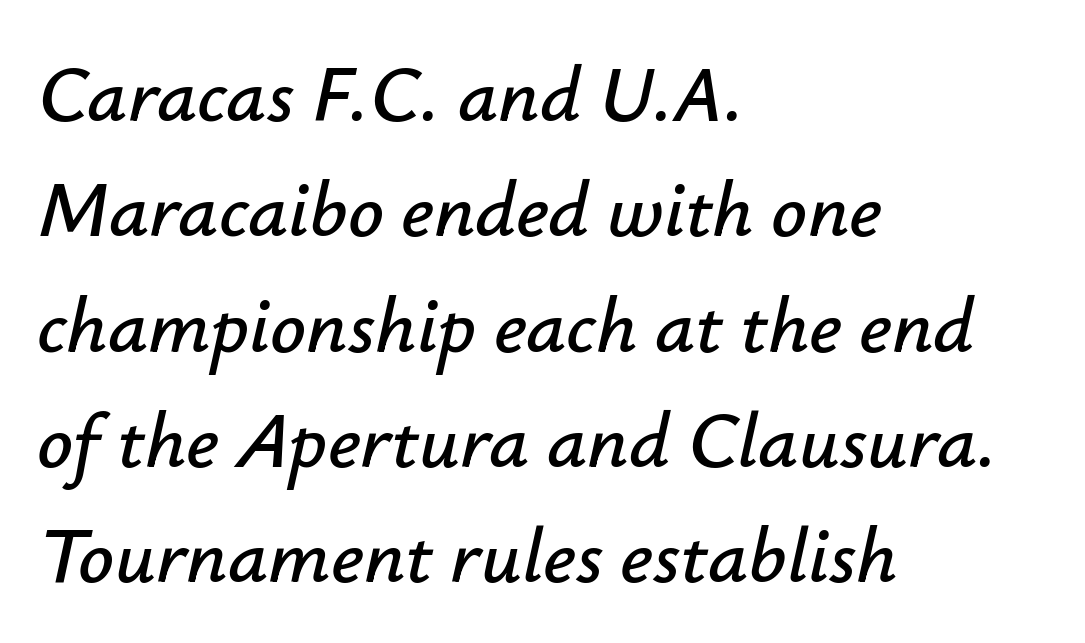
Q: Is the text italic (slanted)? A: Yes, it leans right by about 12 degrees.
Q: Is the text underlined? A: No.
Q: How is the paragraph aligned? A: Left-aligned.
Q: Is the spacing between letters normal or unusually wide? A: Normal.
Q: Is the spacing between lines tight, normal or loose? A: Normal.
Q: Width (condensed, normal, or wide)? A: Normal.
Q: Stroke contrast? A: Low.
Q: x-height? A: Small.
Q: Monospaced? A: No.
